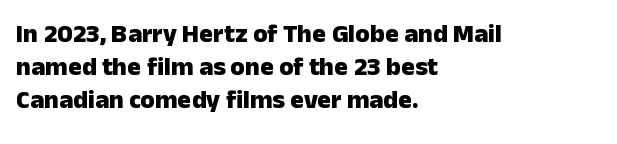
{"italic": "no", "bold": "yes", "underline": "no", "align": "left", "line_spacing": "normal", "line_spacing_ratio": 1.27, "letter_spacing": "normal", "letter_spacing_em": 0.0, "glyph_px": 26}
